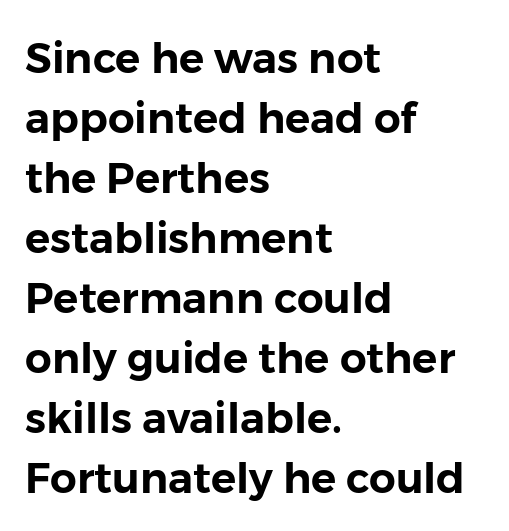
Q: Is the text italic (slanted)? A: No, it is upright.
Q: Is the typeface a serif or a sans-serif typeface? A: Sans-serif.
Q: Is the text underlined? A: No.
Q: How is the paragraph aligned? A: Left-aligned.
Q: Is the spacing between letters normal or unusually wide? A: Normal.
Q: Is the spacing between lines tight, normal or loose? A: Normal.
Q: Width (condensed, normal, or wide)? A: Normal.
Q: Stroke contrast? A: Low.
Q: x-height? A: Medium.
Q: Monospaced? A: No.
